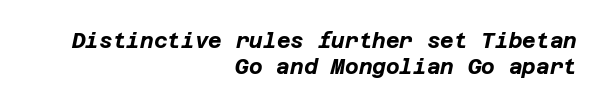
Compared with ordinary roman type, these characters are visibly tilted. Nothing unusual about the tracking: characters are spaced as the font intends. Typesetter's note: full bold, strokes at maximum text heaviness. Reading down the block, your eye finds every line finishing at a fixed right position.
